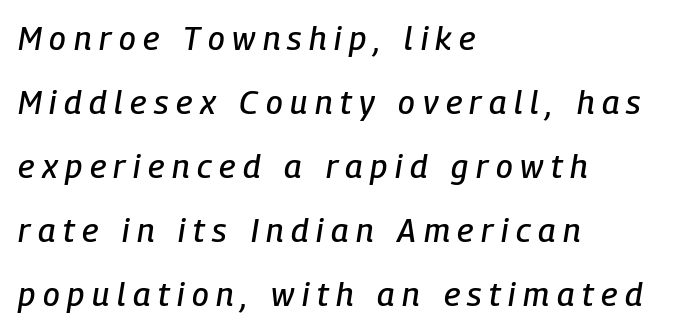
Q: Is the text italic (slanted)? A: Yes, it leans right by about 9 degrees.
Q: Is the text underlined? A: No.
Q: How is the paragraph aligned? A: Left-aligned.
Q: Is the spacing between letters normal or unusually wide? A: Unusually wide.
Q: Is the spacing between lines tight, normal or loose? A: Loose.
Q: Width (condensed, normal, or wide)? A: Condensed.
Q: Stroke contrast? A: Low.
Q: x-height? A: Medium.
Q: Monospaced? A: No.
